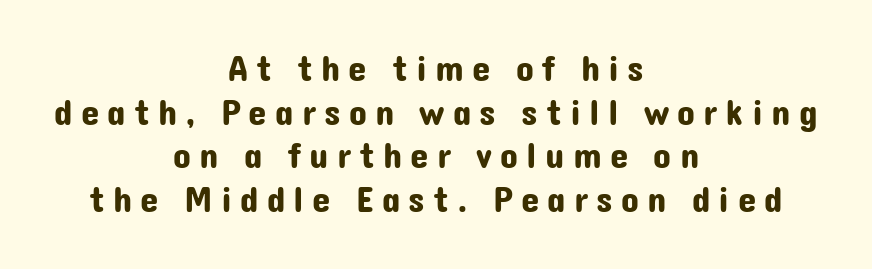
{"serif": "no", "italic": "no", "width": "normal", "stroke_contrast": "low", "x_height": "medium", "monospaced": "no", "underline": "no", "align": "center", "line_spacing_ratio": 1.18, "letter_spacing": "wide", "letter_spacing_em": 0.22, "glyph_px": 37}
